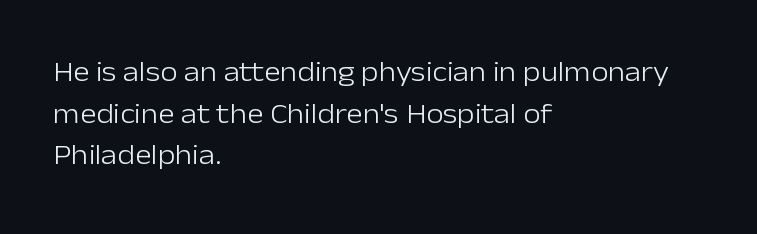
Q: Is the text bold? A: No.
Q: Is the text italic (slanted)? A: No, it is upright.
Q: Is the typeface a serif or a sans-serif typeface? A: Sans-serif.
Q: Is the text underlined? A: No.
Q: How is the paragraph aligned? A: Left-aligned.
Q: Is the spacing between letters normal or unusually wide? A: Normal.
Q: Is the spacing between lines tight, normal or loose? A: Normal.
Q: Width (condensed, normal, or wide)? A: Normal.
Q: Stroke contrast? A: Low.
Q: x-height? A: Medium.
Q: Monospaced? A: No.
